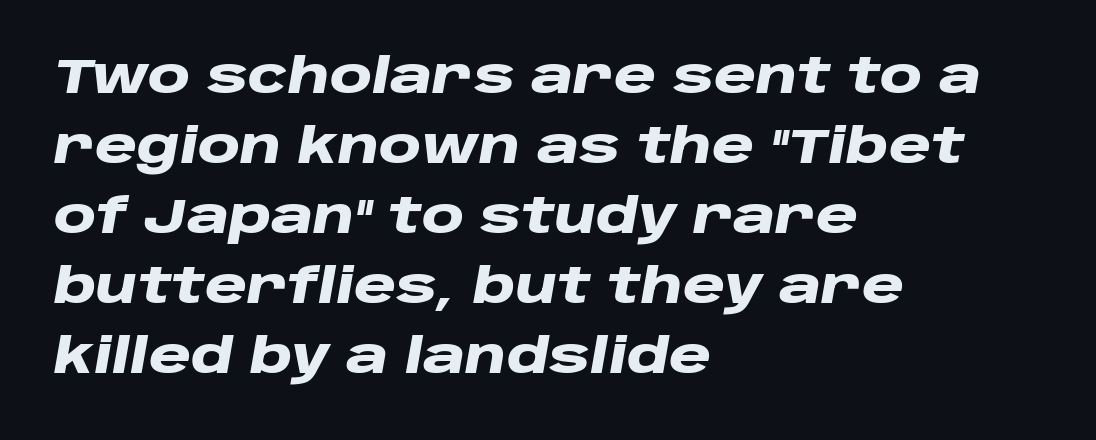
The image shows 48 px heavy, wide type, italic (leaning right); set left-aligned, normal line spacing (1.46x), normal letter spacing, not underlined; low stroke contrast and a large x-height.
